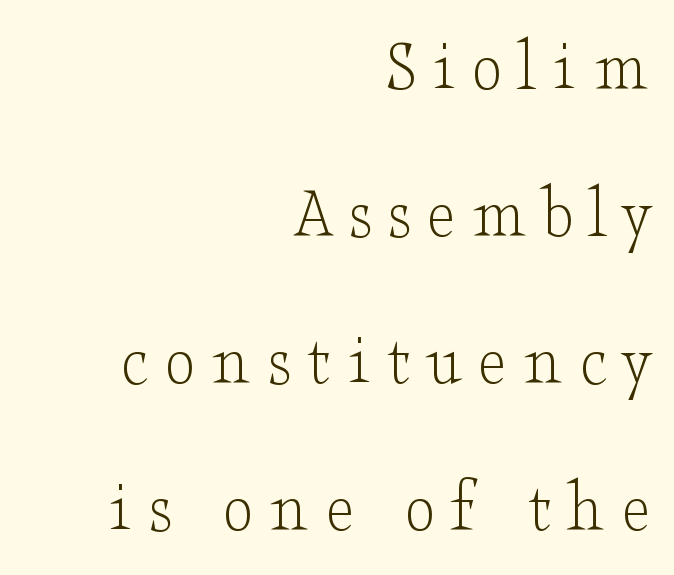
The image shows 75 px light, wide serif type, upright; set right-aligned, loose line spacing (1.96x), unusually wide letter spacing (+0.22 em), not underlined; low stroke contrast and a small x-height.
